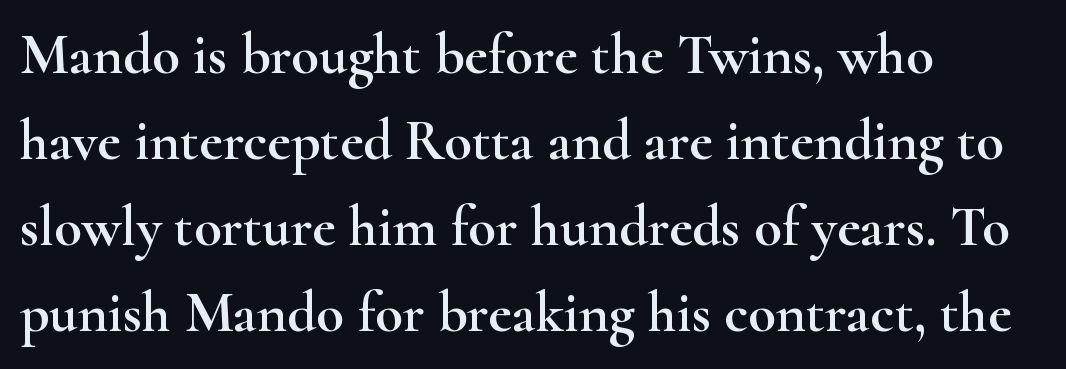
{"serif": "yes", "italic": "no", "width": "wide", "stroke_contrast": "high", "x_height": "small", "monospaced": "no", "underline": "no", "align": "left", "line_spacing": "normal", "line_spacing_ratio": 1.51, "letter_spacing": "normal", "letter_spacing_em": 0.0, "glyph_px": 57}
